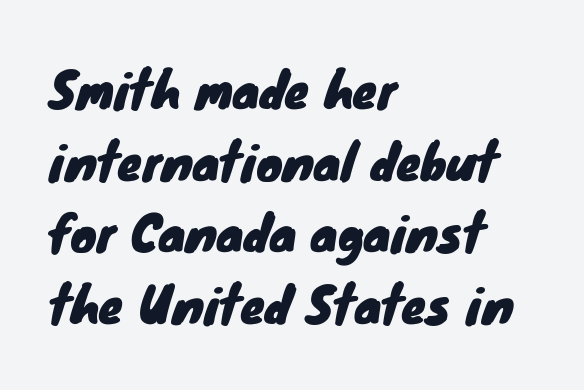
Classification — sans serif. This rendering features lettering with no underline. This sample is left-justified, so line endings fall wherever the words run out. Think of a printed novel: that variable character pitch is what you see here. The face used here is rendered with its standard letterfit. The line-height multiplier appears to be the usual default.
